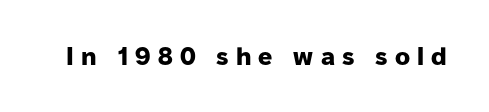
Display-style spreading of the glyphs; the letterfit is very open. Compared with an ordinary text face, these strokes are far heavier — a full bold. Unlike italic type, these characters show no tilt at all. Decoration check: the copy has no underline.
